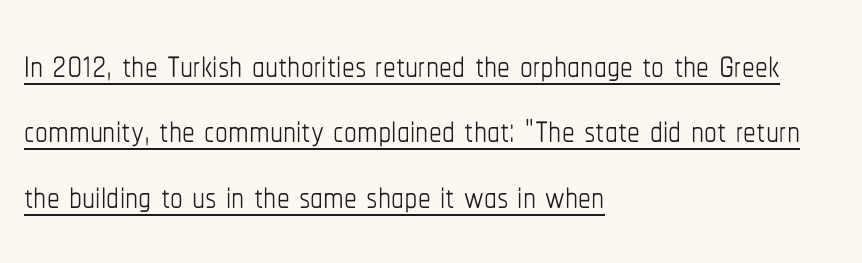
In terms of letterspacing, this is plain default setting. Do the characters align in a grid? No, the font is proportional. The paragraph shown leans on its left margin. Decoration check: the copy is underlined.
